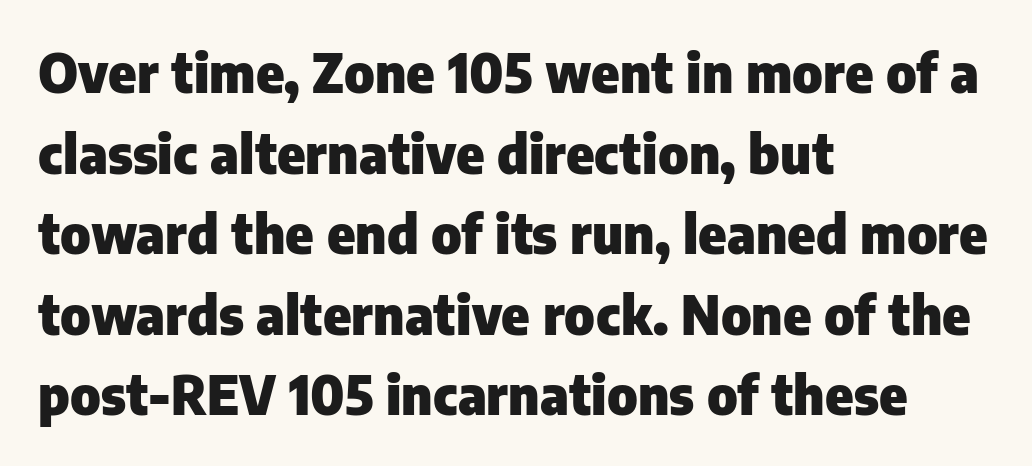
The image shows 53 px heavy sans-serif type, upright; set left-aligned, normal line spacing (1.52x), normal letter spacing, not underlined; low stroke contrast and a medium x-height.
